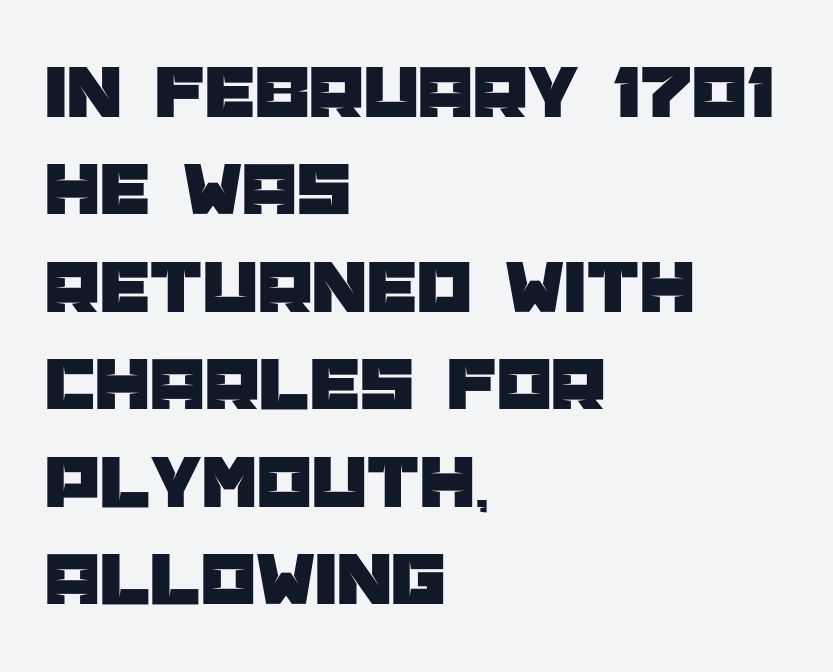
Here the glyphs are tracked normally, forming tight word shapes. Regular leading. Classification — sans serif. These lines are rendered in a variable-pitch font. Unlike italic type, these characters show no tilt at all. One-word summary of the alignment: left.
